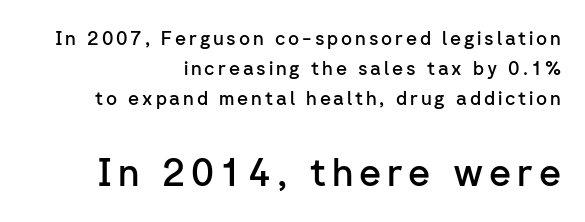
The typography opts for an upright posture over an oblique one. Right-aligned paragraph, ragged on the left. Quick note: interline space is typical. Anything drawn beneath the words? Only blank space. Here the second block reads like a headline and the first like body copy.
